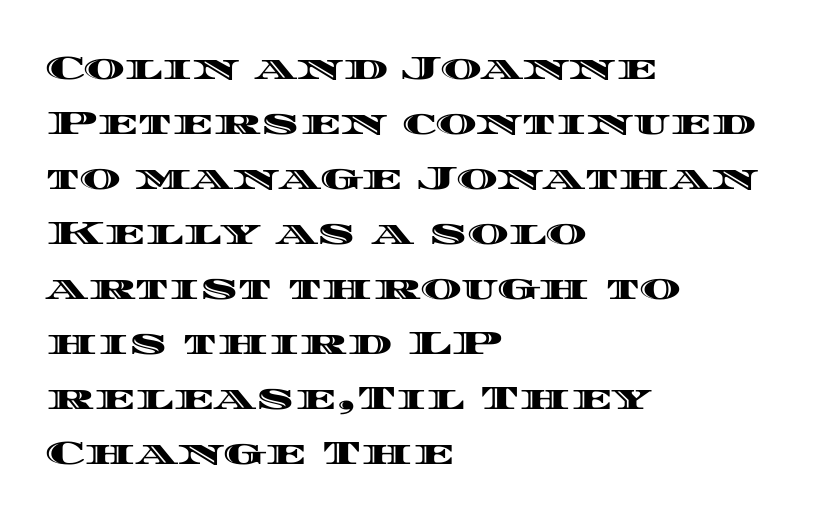
Descender tails drop into unmarked territory. Each letter keeps its own natural width here, so spacing adapts to shape. These lines are set flush left with a ragged right edge. When letters stand straight like this, we call the style roman or upright.
